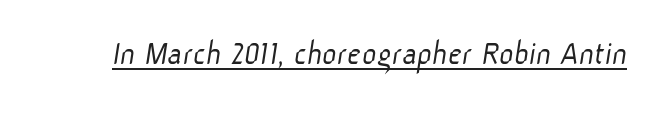
{"serif": "no", "bold": "no", "weight": "light", "width": "normal", "stroke_contrast": "low", "x_height": "medium", "monospaced": "no", "underline": "yes", "letter_spacing": "normal", "letter_spacing_em": 0.0, "glyph_px": 35}
